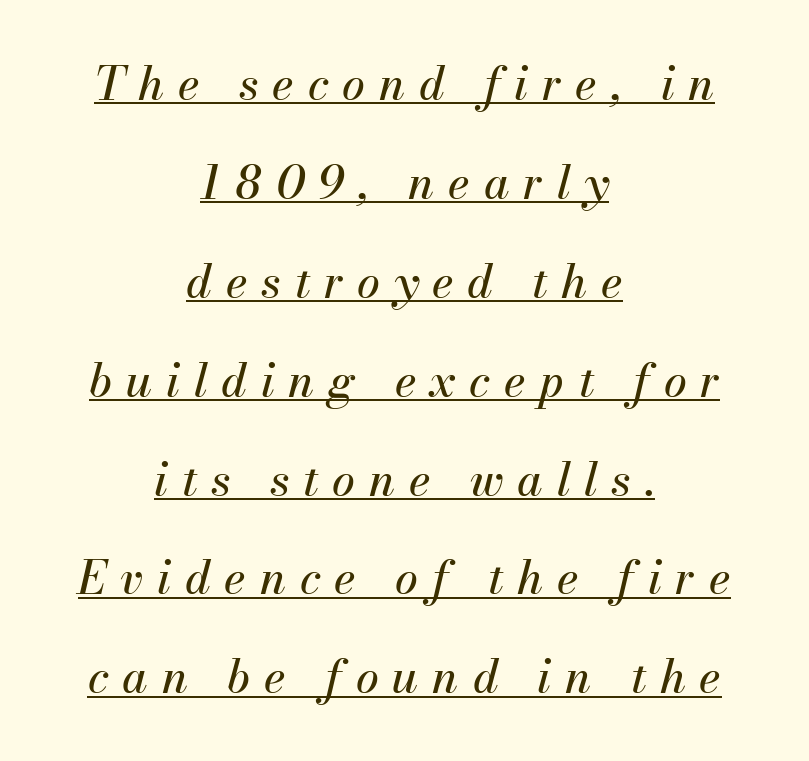
The horizontal fit of the characters is loose and conspicuously gappy. Reading down the block, each line starts at a different indent, mirrored at its end. Honestly, the rows look like they've been pulled way apart. Underlining? Definitely there.
